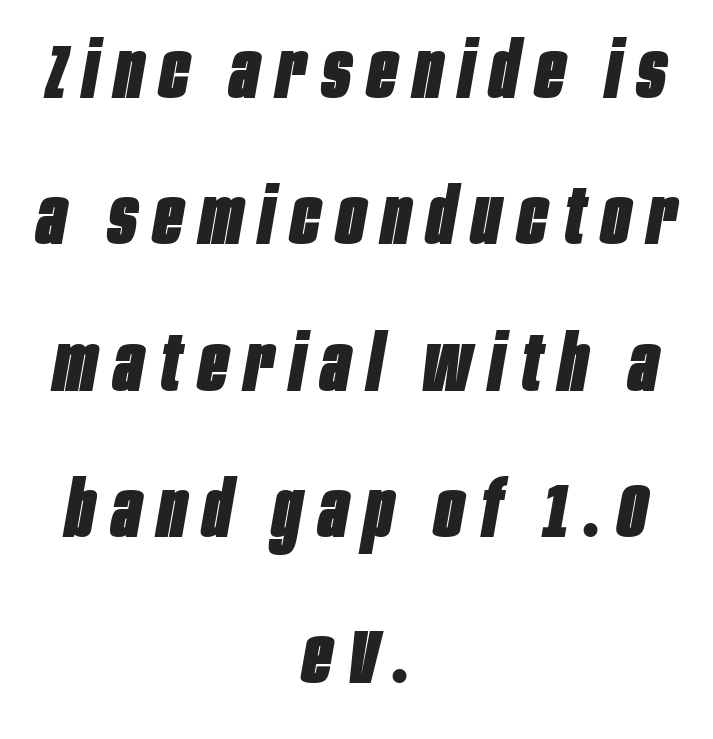
Q: Is the text bold? A: Yes.
Q: Is the text italic (slanted)? A: Yes, it leans right by about 10 degrees.
Q: Is the text underlined? A: No.
Q: How is the paragraph aligned? A: Centered.
Q: Is the spacing between letters normal or unusually wide? A: Unusually wide.
Q: Is the spacing between lines tight, normal or loose? A: Loose.
Q: Width (condensed, normal, or wide)? A: Condensed.
Q: Stroke contrast? A: Low.
Q: x-height? A: Large.
Q: Monospaced? A: No.
